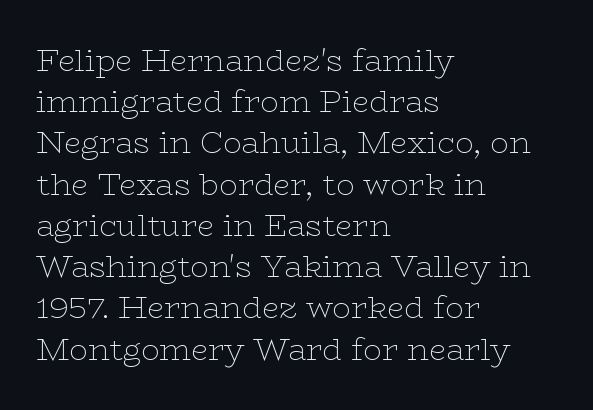
{"serif": "yes", "italic": "no", "bold": "no", "weight": "thin", "width": "wide", "stroke_contrast": "low", "x_height": "medium", "monospaced": "no", "underline": "no", "align": "left", "line_spacing": "normal", "line_spacing_ratio": 1.33, "letter_spacing": "normal", "letter_spacing_em": 0.0, "glyph_px": 31}
